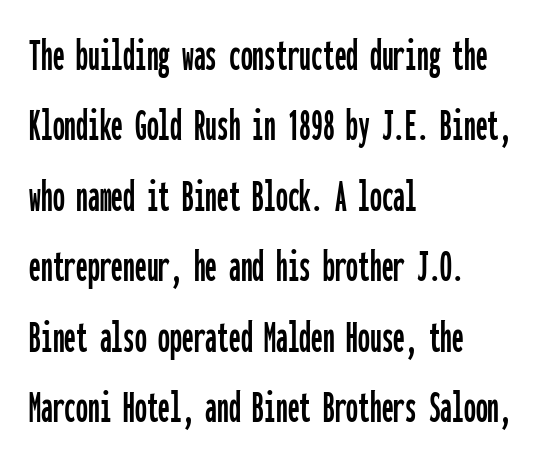
The image shows 47 px condensed sans-serif type, upright, monospaced; set left-aligned, normal line spacing (1.5x), normal letter spacing, not underlined; low stroke contrast and a medium x-height.
